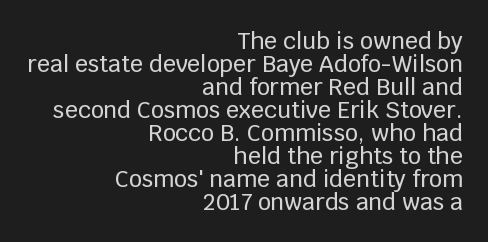
{"italic": "no", "underline": "no", "align": "right", "line_spacing": "tight", "line_spacing_ratio": 1.0, "letter_spacing": "normal", "letter_spacing_em": 0.0, "glyph_px": 23}
